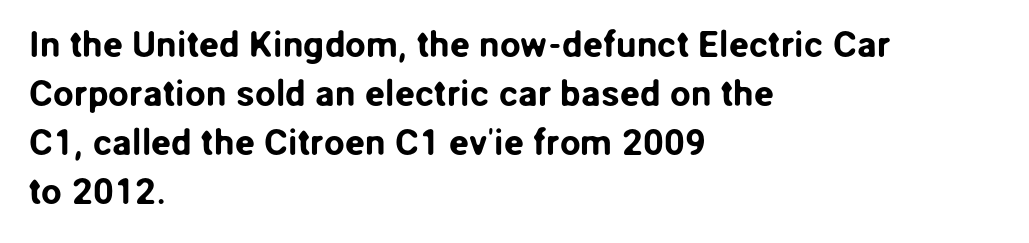
{"serif": "no", "italic": "no", "width": "normal", "stroke_contrast": "low", "x_height": "medium", "monospaced": "no", "underline": "no", "align": "left", "line_spacing": "normal", "line_spacing_ratio": 1.32, "letter_spacing": "normal", "letter_spacing_em": 0.0, "glyph_px": 37}
